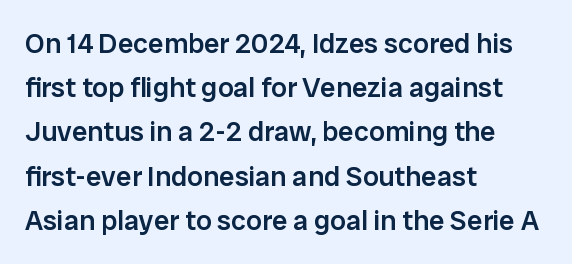
Q: Is the text bold? A: Semi-bold.
Q: Is the text italic (slanted)? A: No, it is upright.
Q: Is the typeface a serif or a sans-serif typeface? A: Sans-serif.
Q: Is the text underlined? A: No.
Q: How is the paragraph aligned? A: Left-aligned.
Q: Is the spacing between letters normal or unusually wide? A: Normal.
Q: Is the spacing between lines tight, normal or loose? A: Normal.
Q: Width (condensed, normal, or wide)? A: Normal.
Q: Stroke contrast? A: Low.
Q: x-height? A: Medium.
Q: Monospaced? A: No.
